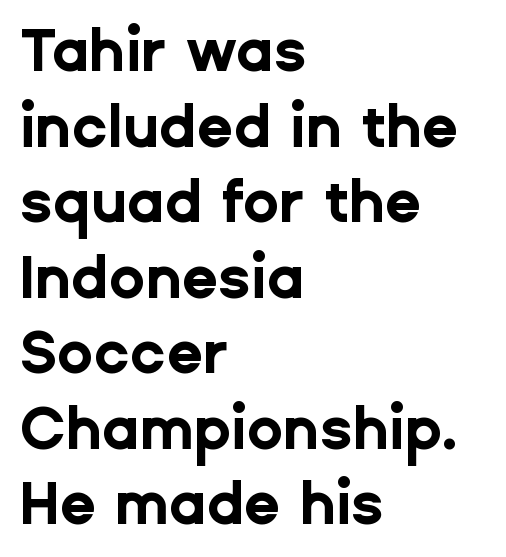
In terms of posture, this sample is upright. These lines are rendered in a variable-pitch font. Glance below the letters and you will spot only blank space. Compared with typical paragraphs, the rows here are spaced about the same.
